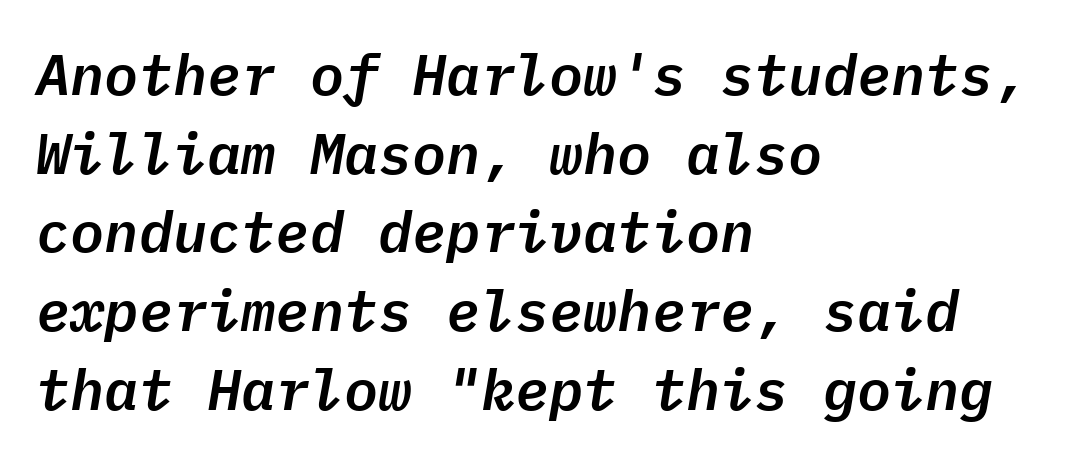
The image shows 57 px text type, italic (leaning right), monospaced; set left-aligned, normal line spacing (1.38x), normal letter spacing, not underlined; low stroke contrast and a medium x-height.
